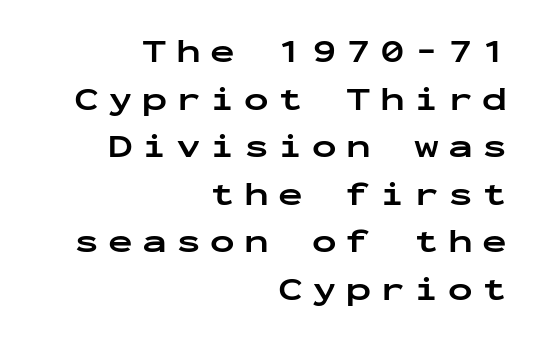
The rendering uses a bold face; every stroke is thick and dark. The leading is moderate, giving the passage an even texture. The face used here is monospaced, like something from a code editor. Honestly, the letter spacing is so wide it's the main thing you notice. The zone under the glyphs is completely vacant. No italicization has been applied; the sample stays upright.
